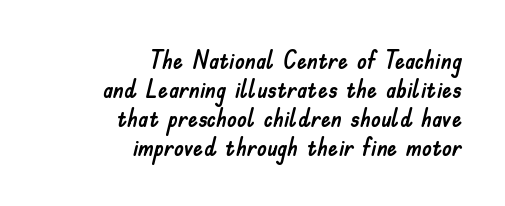
Q: Is the text italic (slanted)? A: Yes.
Q: Is the text underlined? A: No.
Q: How is the paragraph aligned? A: Right-aligned.
Q: Is the spacing between letters normal or unusually wide? A: Normal.
